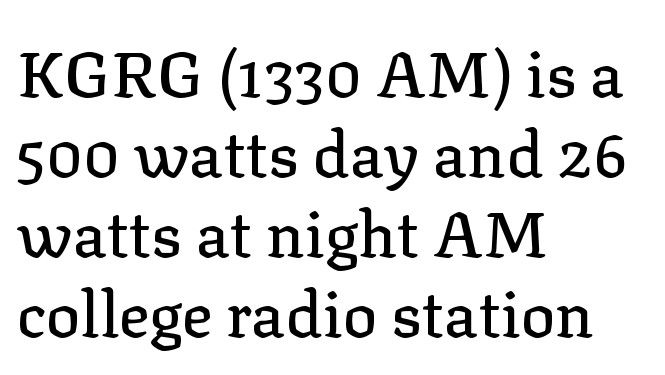
The image shows 64 px serif type, upright; set left-aligned, normal line spacing (1.25x), normal letter spacing, not underlined; low stroke contrast and a medium x-height.
